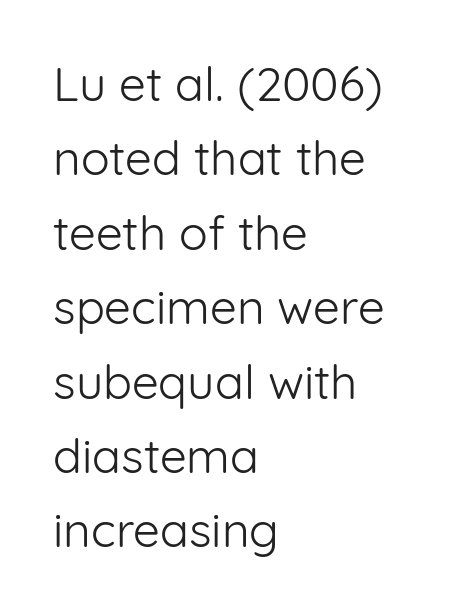
Q: Is the text bold? A: No.
Q: Is the text italic (slanted)? A: No, it is upright.
Q: Is the typeface a serif or a sans-serif typeface? A: Sans-serif.
Q: Is the text underlined? A: No.
Q: How is the paragraph aligned? A: Left-aligned.
Q: Is the spacing between letters normal or unusually wide? A: Normal.
Q: Is the spacing between lines tight, normal or loose? A: Normal.
Q: Width (condensed, normal, or wide)? A: Normal.
Q: Stroke contrast? A: Low.
Q: x-height? A: Medium.
Q: Monospaced? A: No.
